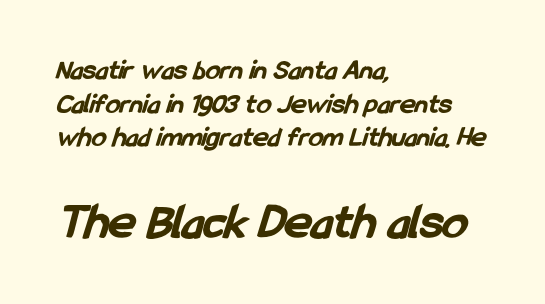
The image shows 51 px bold, condensed sans-serif type; set left-aligned, line spacing 1.16x, normal letter spacing, not underlined; the second (bottom) block is 1.76x larger; low stroke contrast and a medium x-height.
